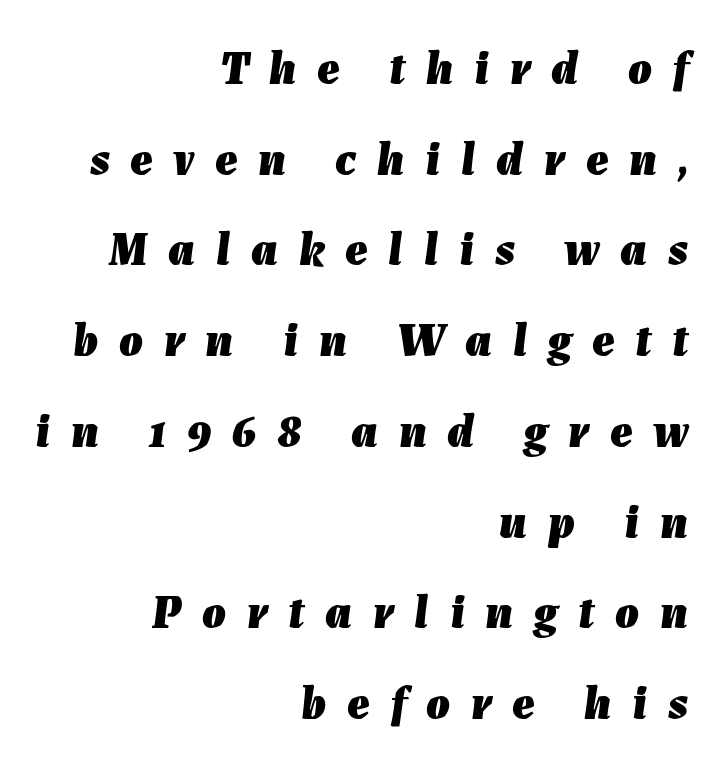
{"italic": "yes", "lean": "right", "slant_degrees": 7, "bold": "yes", "weight": "heavy", "width": "normal", "stroke_contrast": "low", "x_height": "medium", "monospaced": "no", "underline": "no", "align": "right", "line_spacing": "loose", "line_spacing_ratio": 1.93, "letter_spacing": "wide", "letter_spacing_em": 0.44, "glyph_px": 47}
